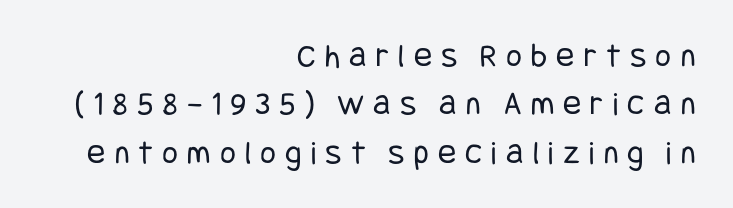
The image shows 34 px regular-weight, condensed sans-serif type, upright; set right-aligned, normal line spacing (1.42x), unusually wide letter spacing (+0.27 em), not underlined; low stroke contrast and a large x-height.
